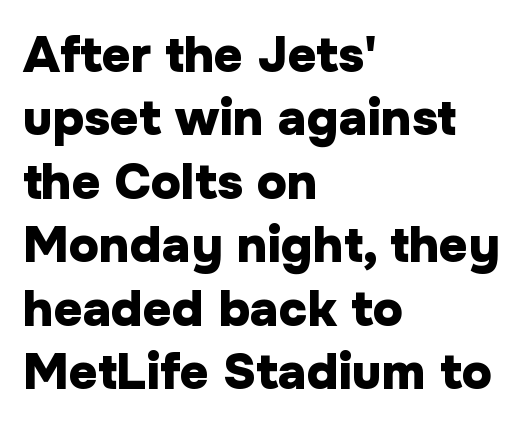
The paragraph shown leans on its left margin. The text was rendered using a sans face with plain stroke endings. The zone under the glyphs is completely vacant. The passage shown stacks its lines at a standard gap. Spacing between characters is what you'd get straight out of the box. This is heavy type, rendered in bold.
